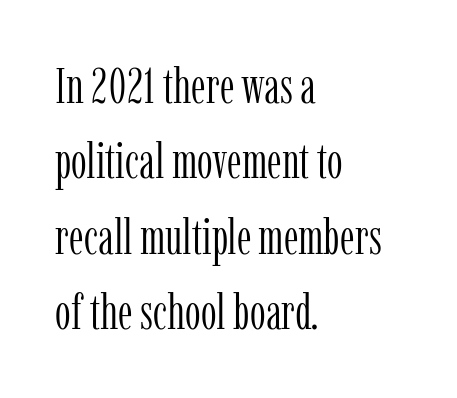
Check where the strokes stop: tiny serifs finish them off. Italic: no, the glyphs are upright roman. The letterforms sit shoulder to shoulder at normal distance. Compared with typical paragraphs, the rows here are spaced about the same. Nobody drew a line under any word here. Character widths vary here, with narrow letters taking less room than wide ones.
